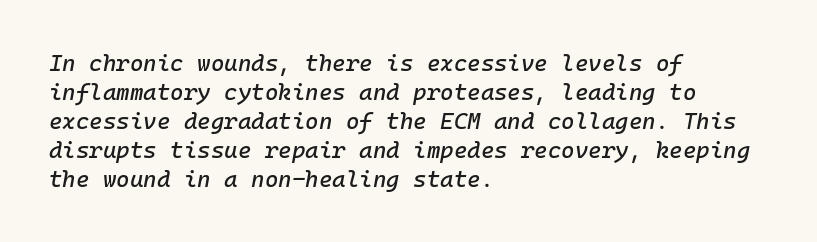
The image shows 23 px text type, italic (leaning right); set left-aligned, normal line spacing (1.26x), normal letter spacing, not underlined.
